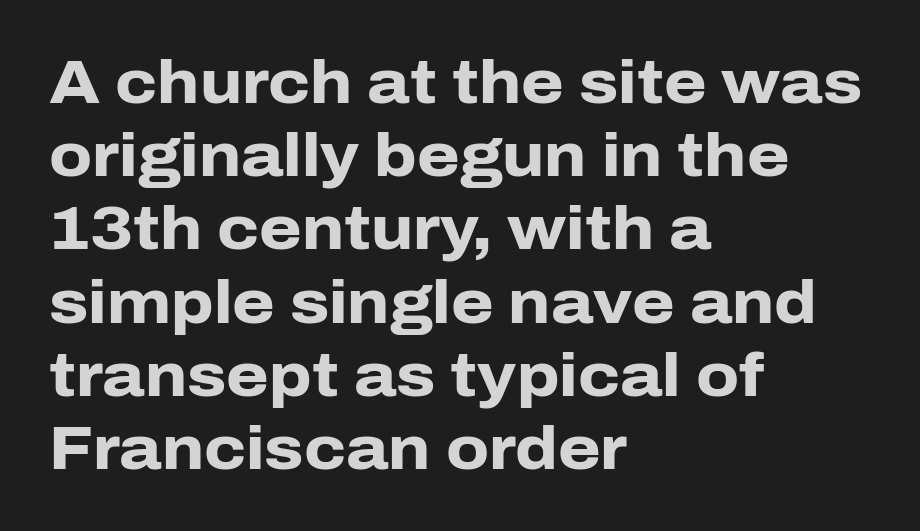
The image shows 61 px heavy sans-serif type, upright; set left-aligned, line spacing 1.2x, normal letter spacing, not underlined; low stroke contrast and a medium x-height.
